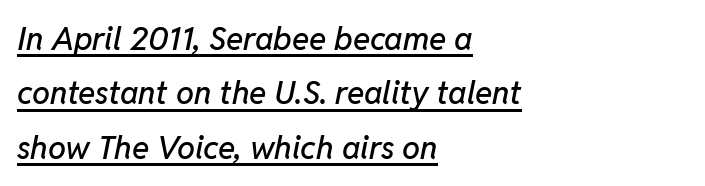
Regular leading. Observe the lean: these are italic letterforms. Visually the block forms a straight wall on the left and a jagged coastline on the right. The lettering is marked with a stroke running underneath it. These lines are rendered in a variable-pitch font.
